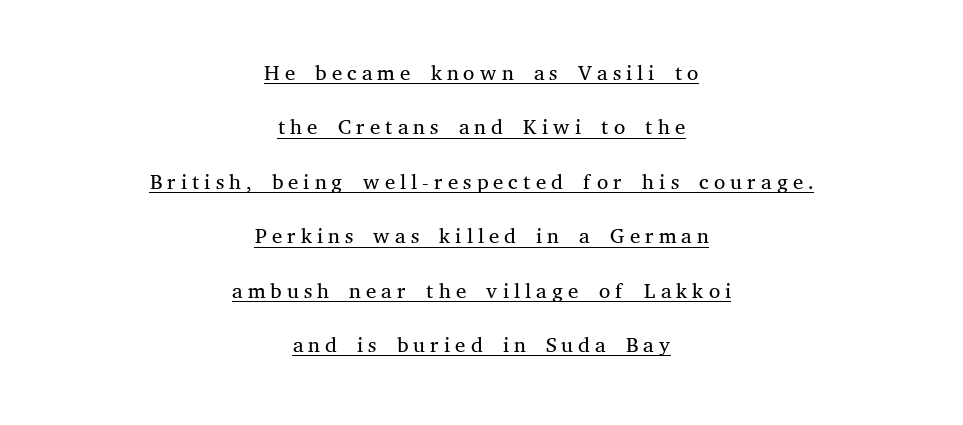
Q: Is the text bold? A: No.
Q: Is the text italic (slanted)? A: No, it is upright.
Q: Is the typeface a serif or a sans-serif typeface? A: Serif.
Q: Is the text underlined? A: Yes.
Q: How is the paragraph aligned? A: Centered.
Q: Is the spacing between lines tight, normal or loose? A: Normal.
Q: Width (condensed, normal, or wide)? A: Normal.
Q: Stroke contrast? A: Medium.
Q: x-height? A: Medium.
Q: Monospaced? A: No.
